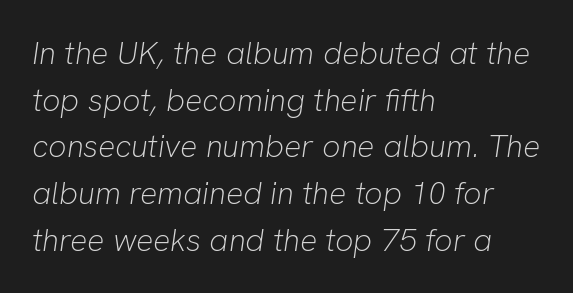
The image shows 32 px light type, italic (leaning right); set left-aligned, normal line spacing (1.46x), normal letter spacing, not underlined; low stroke contrast and a medium x-height.
